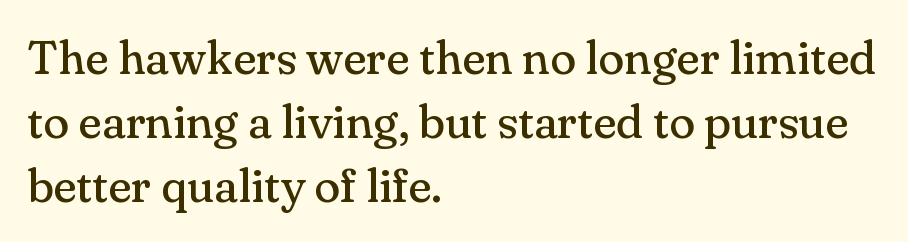
{"serif": "yes", "italic": "no", "bold": "no", "weight": "regular", "width": "normal", "stroke_contrast": "medium", "x_height": "small", "monospaced": "no", "underline": "no", "align": "left", "line_spacing": "normal", "line_spacing_ratio": 1.33, "letter_spacing": "normal", "letter_spacing_em": 0.0, "glyph_px": 48}
